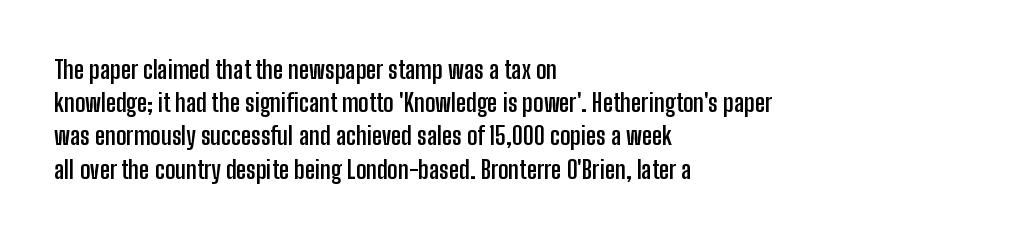
The image shows 25 px bold type, upright; set left-aligned, normal line spacing (1.33x), normal letter spacing, not underlined.
